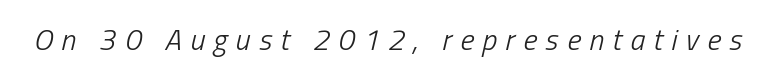
Q: Is the text bold? A: No.
Q: Is the text italic (slanted)? A: Yes, it leans right by about 13 degrees.
Q: Is the text underlined? A: No.
Q: Is the spacing between letters normal or unusually wide? A: Unusually wide.
Q: Width (condensed, normal, or wide)? A: Condensed.
Q: Stroke contrast? A: Low.
Q: x-height? A: Medium.
Q: Monospaced? A: No.
